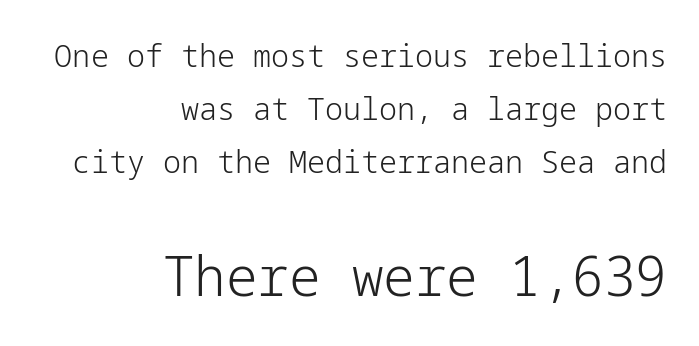
The image shows 56 px light sans-serif type, upright; set right-aligned, normal line spacing (1.66x), normal letter spacing, not underlined; the second (bottom) block is 1.75x larger; low stroke contrast and a medium x-height.
